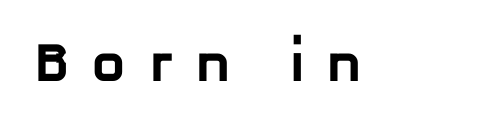
The image shows 55 px bold sans-serif type; set unusually wide letter spacing (+0.41 em), not underlined; low stroke contrast and a medium x-height.
